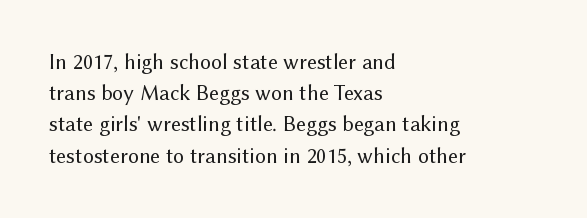
Q: Is the text bold? A: No.
Q: Is the text italic (slanted)? A: No, it is upright.
Q: Is the text underlined? A: No.
Q: How is the paragraph aligned? A: Left-aligned.
Q: Is the spacing between letters normal or unusually wide? A: Normal.
Q: Is the spacing between lines tight, normal or loose? A: Normal.
